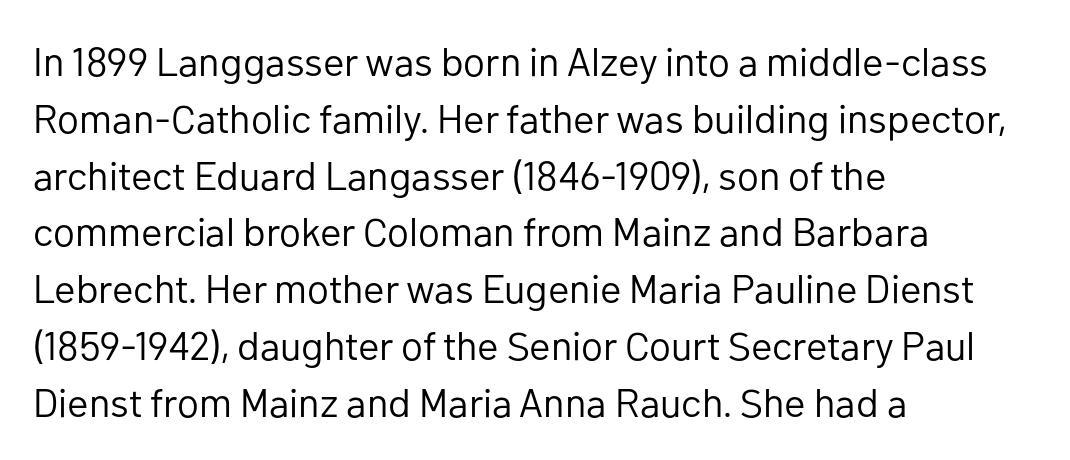
The image shows 40 px regular-weight sans-serif type, upright; set left-aligned, normal line spacing (1.42x), normal letter spacing, not underlined; low stroke contrast and a medium x-height.
